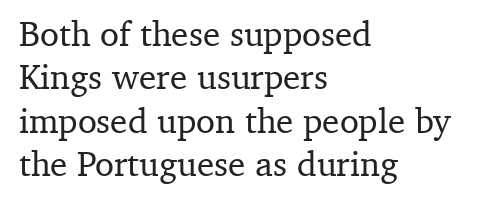
{"serif": "yes", "italic": "no", "width": "normal", "stroke_contrast": "medium", "x_height": "medium", "monospaced": "no", "underline": "no", "align": "left", "line_spacing_ratio": 1.24, "letter_spacing": "normal", "letter_spacing_em": 0.0, "glyph_px": 35}
